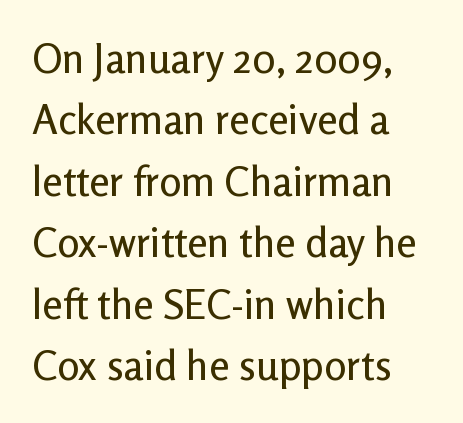
Q: Is the text italic (slanted)? A: No, it is upright.
Q: Is the typeface a serif or a sans-serif typeface? A: Sans-serif.
Q: Is the text underlined? A: No.
Q: How is the paragraph aligned? A: Left-aligned.
Q: Is the spacing between letters normal or unusually wide? A: Normal.
Q: Is the spacing between lines tight, normal or loose? A: Normal.
Q: Width (condensed, normal, or wide)? A: Normal.
Q: Stroke contrast? A: Low.
Q: x-height? A: Medium.
Q: Monospaced? A: No.
